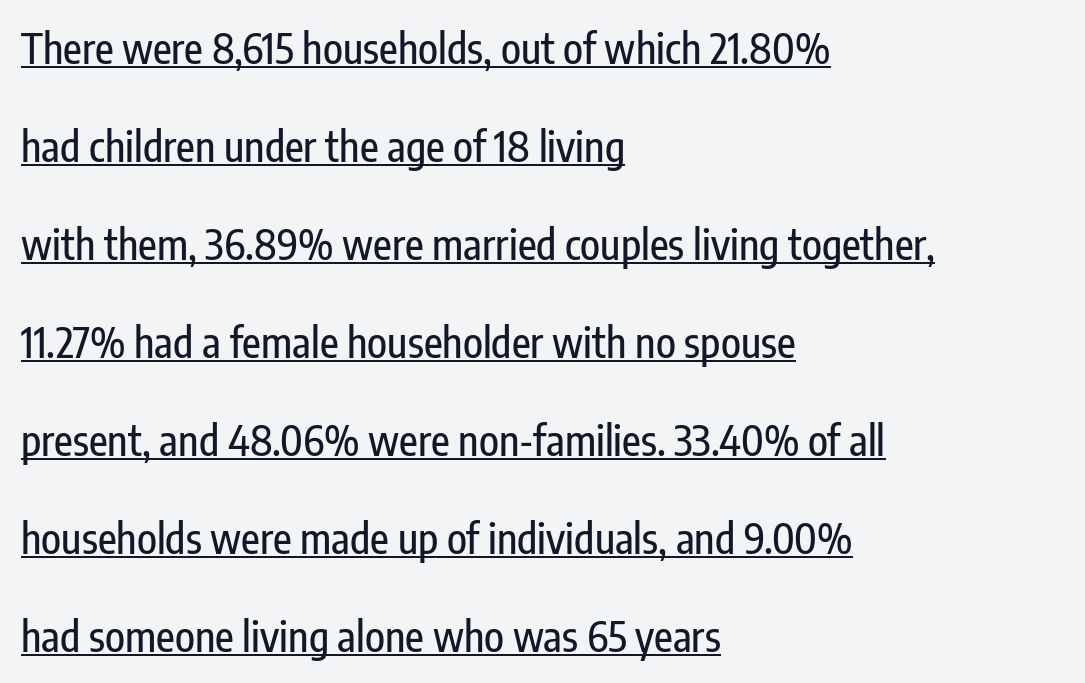
The image shows 41 px condensed sans-serif type, upright; set left-aligned, loose line spacing (2.39x), normal letter spacing, underlined; low stroke contrast and a medium x-height.
